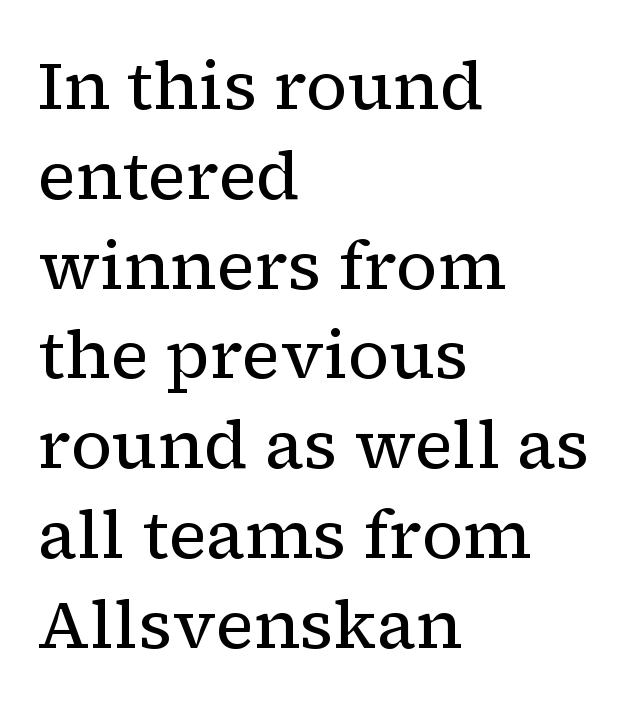
Q: Is the text bold? A: No.
Q: Is the text italic (slanted)? A: No, it is upright.
Q: Is the typeface a serif or a sans-serif typeface? A: Serif.
Q: Is the text underlined? A: No.
Q: How is the paragraph aligned? A: Left-aligned.
Q: Is the spacing between letters normal or unusually wide? A: Normal.
Q: Is the spacing between lines tight, normal or loose? A: Normal.
Q: Width (condensed, normal, or wide)? A: Normal.
Q: Stroke contrast? A: Low.
Q: x-height? A: Medium.
Q: Monospaced? A: No.
